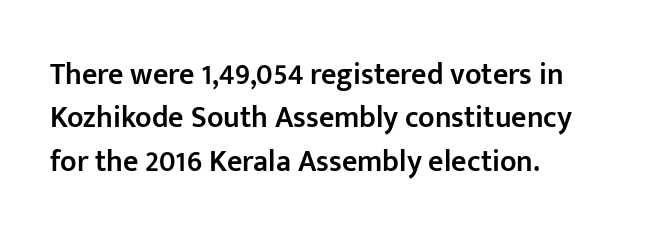
{"serif": "no", "italic": "no", "bold": "semi", "weight": "semibold", "width": "normal", "stroke_contrast": "low", "x_height": "medium", "monospaced": "no", "underline": "no", "align": "left", "line_spacing": "normal", "line_spacing_ratio": 1.45, "letter_spacing": "normal", "letter_spacing_em": 0.0, "glyph_px": 30}
